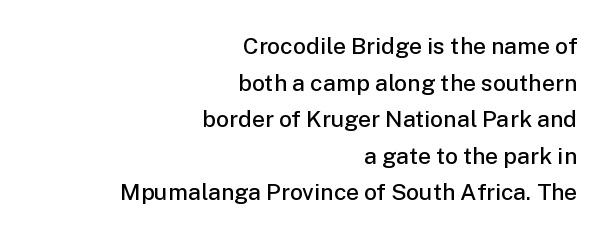
The vertical gap from one line to the next is medium. It's the straight-up-and-down kind of type. The words here are not underlined. What stands out about the letter spacing? Nothing — it is the standard amount. Notice the strokes are somewhat thickened but not fully heavy: this is a semibold.
